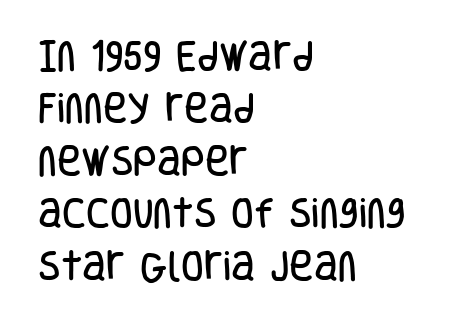
The image shows 33 px condensed sans-serif type, upright; set left-aligned, normal line spacing (1.59x), normal letter spacing, not underlined; low stroke contrast and a large x-height.
